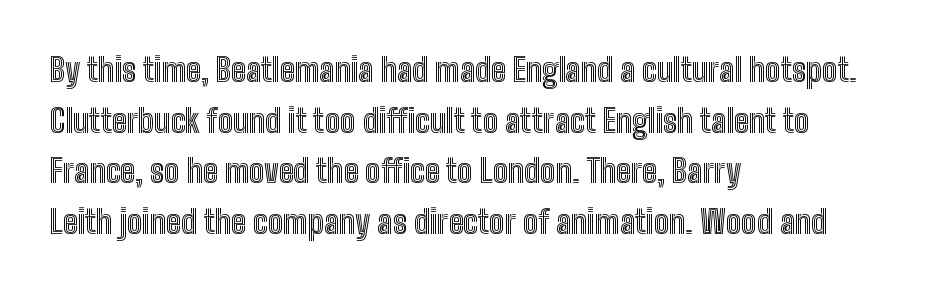
Q: Is the text italic (slanted)? A: No, it is upright.
Q: Is the text underlined? A: No.
Q: How is the paragraph aligned? A: Left-aligned.
Q: Is the spacing between letters normal or unusually wide? A: Normal.
Q: Is the spacing between lines tight, normal or loose? A: Normal.
Q: Width (condensed, normal, or wide)? A: Condensed.
Q: x-height? A: Medium.
Q: Monospaced? A: No.
